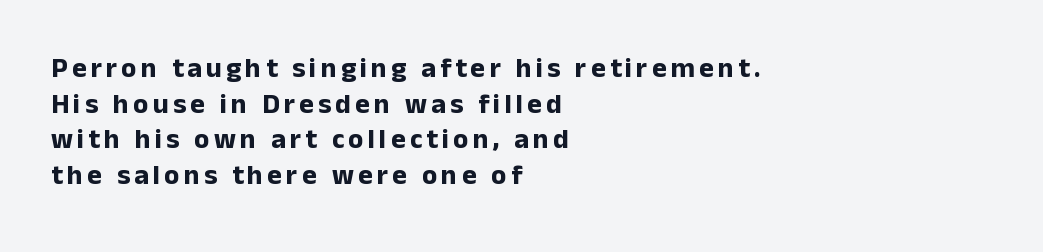
{"serif": "no", "italic": "no", "bold": "yes", "weight": "bold", "width": "normal", "stroke_contrast": "low", "x_height": "medium", "monospaced": "no", "underline": "no", "align": "left", "line_spacing": "normal", "line_spacing_ratio": 1.27, "glyph_px": 28}
